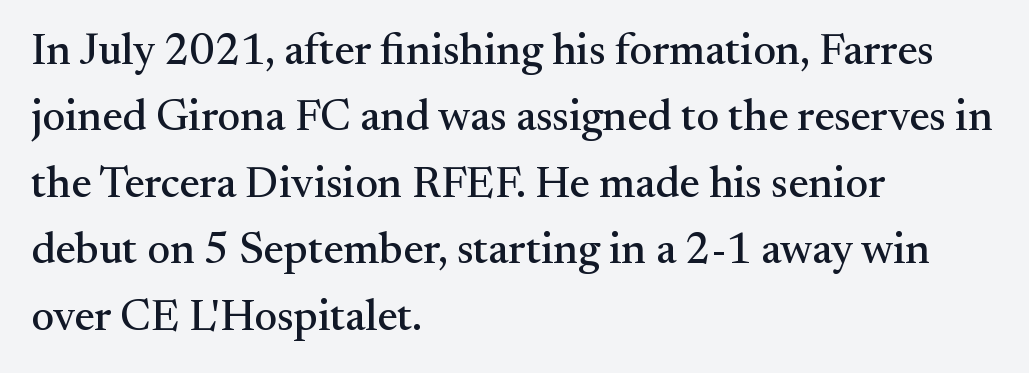
The image shows 44 px serif type, upright; set left-aligned, normal line spacing (1.51x), normal letter spacing, not underlined; medium stroke contrast and a small x-height.
